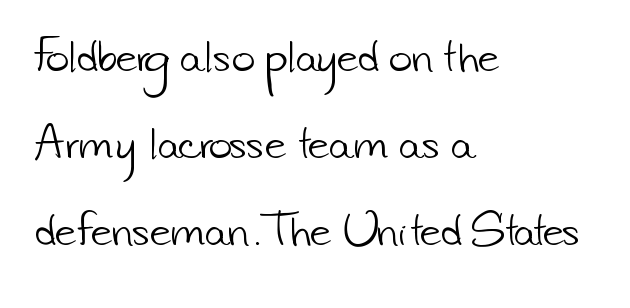
The image shows 40 px light sans-serif type; set left-aligned, loose line spacing (2.17x), normal letter spacing, not underlined; low stroke contrast and a small x-height.
